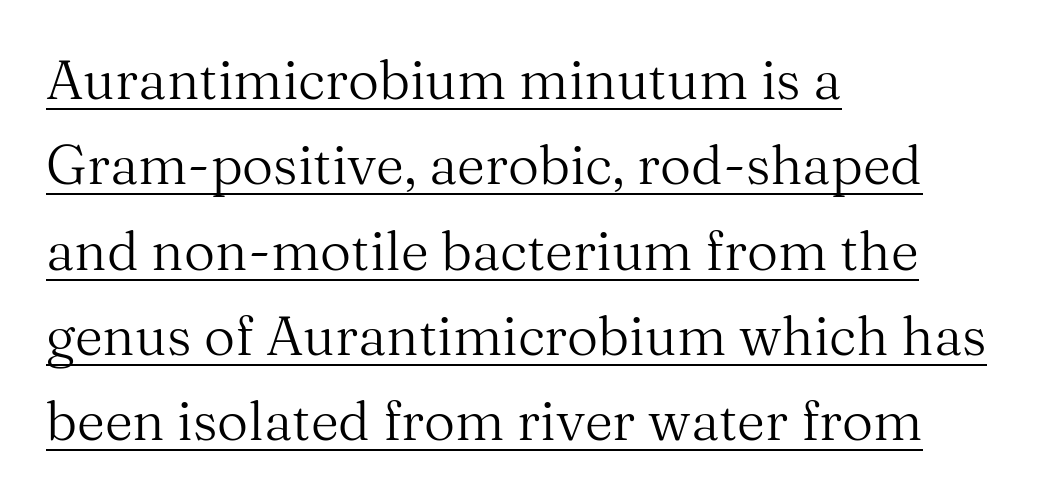
The image shows 54 px regular-weight serif type, upright; set left-aligned, normal line spacing (1.58x), normal letter spacing, underlined; medium stroke contrast and a medium x-height.
